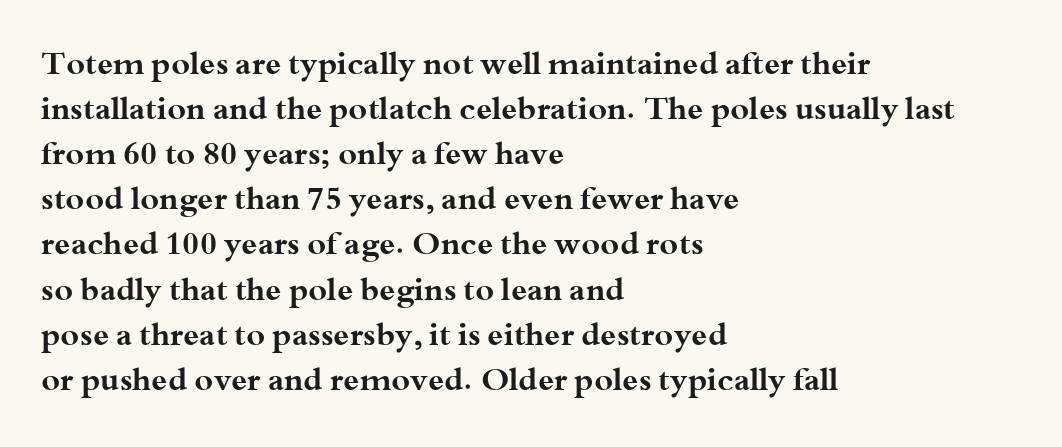
Q: Is the text bold? A: Yes.
Q: Is the text italic (slanted)? A: No, it is upright.
Q: Is the typeface a serif or a sans-serif typeface? A: Serif.
Q: Is the text underlined? A: No.
Q: How is the paragraph aligned? A: Left-aligned.
Q: Is the spacing between letters normal or unusually wide? A: Normal.
Q: Is the spacing between lines tight, normal or loose? A: Normal.
Q: Width (condensed, normal, or wide)? A: Wide.
Q: Stroke contrast? A: Medium.
Q: x-height? A: Small.
Q: Monospaced? A: No.
